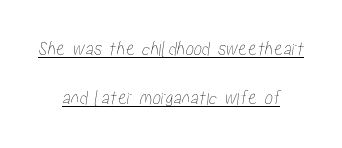
{"underline": "yes", "align": "center", "line_spacing": "loose", "line_spacing_ratio": 2.35, "letter_spacing": "normal", "letter_spacing_em": 0.0, "glyph_px": 21}
